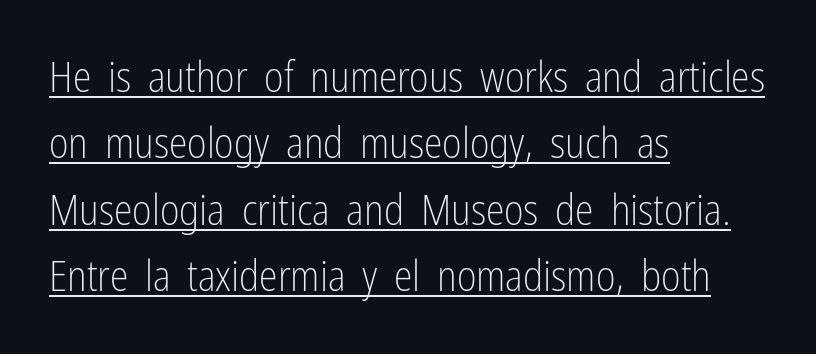
{"serif": "no", "italic": "no", "bold": "no", "weight": "light", "width": "condensed", "stroke_contrast": "low", "x_height": "medium", "monospaced": "no", "underline": "yes", "align": "left", "line_spacing": "normal", "line_spacing_ratio": 1.58, "letter_spacing": "normal", "letter_spacing_em": 0.0, "glyph_px": 42}
